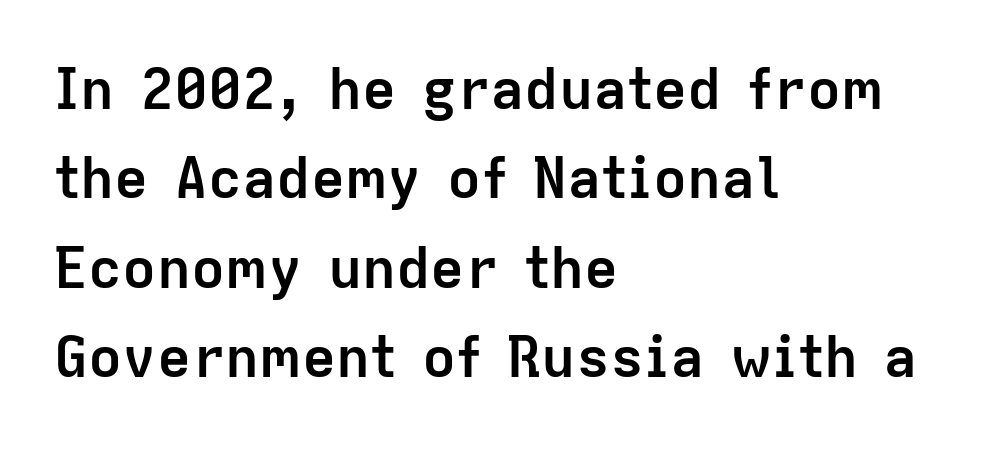
Q: Is the text bold? A: Yes.
Q: Is the text italic (slanted)? A: No, it is upright.
Q: Is the typeface a serif or a sans-serif typeface? A: Sans-serif.
Q: Is the text underlined? A: No.
Q: How is the paragraph aligned? A: Left-aligned.
Q: Is the spacing between letters normal or unusually wide? A: Normal.
Q: Is the spacing between lines tight, normal or loose? A: Normal.
Q: Width (condensed, normal, or wide)? A: Normal.
Q: Stroke contrast? A: Low.
Q: x-height? A: Medium.
Q: Monospaced? A: No.
